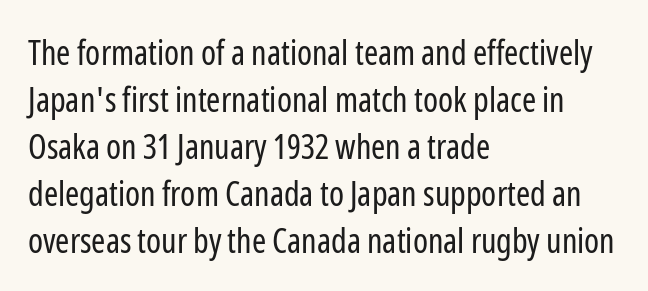
This block has exactly the height ordinary leading produces. The strokes carry an ordinary text weight at most. Each row of text sits above clean, open space. This sample has the flowing, uneven cadence of proportional lettering. When letters stand straight like this, we call the style roman or upright.
